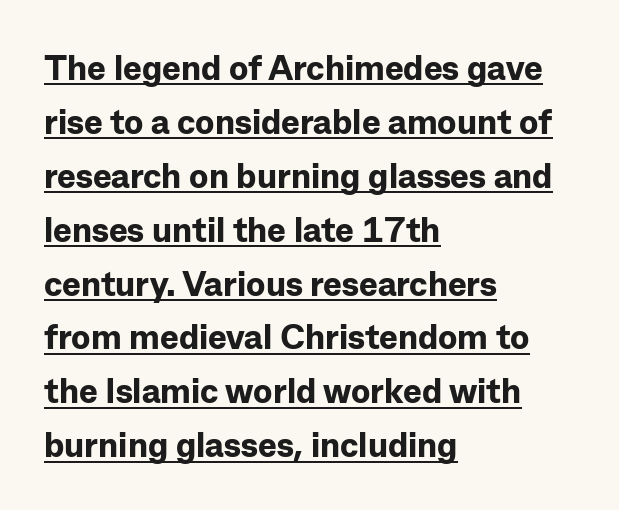
The image shows 35 px bold sans-serif type, upright; set left-aligned, normal line spacing (1.54x), normal letter spacing, underlined; low stroke contrast and a medium x-height.
